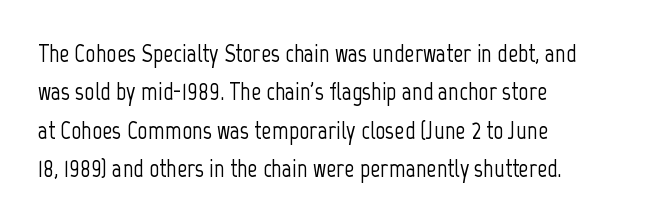
These lines stack with their left ends in a neat column. This is the regular roman posture of the typeface. Leading matches the norm, producing a regular column. No extra tracking has been applied to these lines. Type without underlining.
